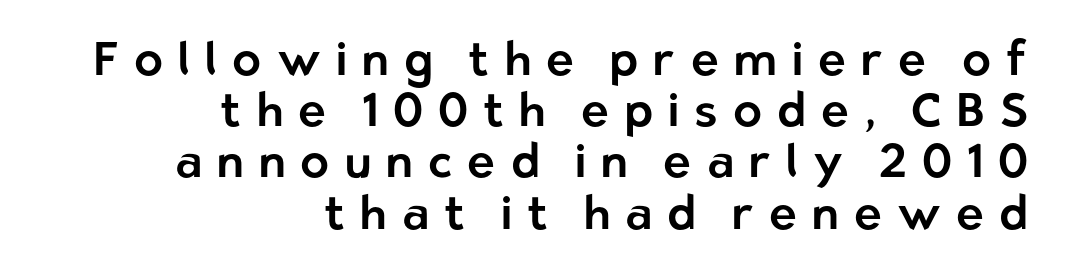
The image shows 47 px sans-serif type, upright; set right-aligned, tight line spacing (1.09x), unusually wide letter spacing (+0.32 em), not underlined; low stroke contrast and a medium x-height.
